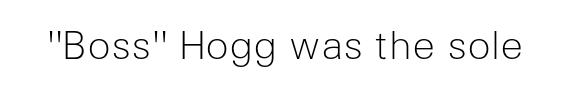
{"serif": "no", "italic": "no", "bold": "no", "weight": "light", "width": "normal", "stroke_contrast": "low", "x_height": "medium", "monospaced": "no", "underline": "no", "letter_spacing": "normal", "letter_spacing_em": 0.0, "glyph_px": 39}
